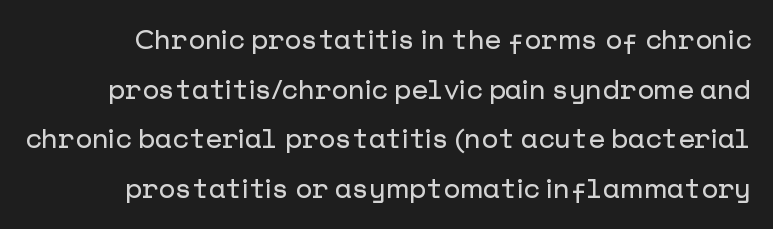
Q: Is the text italic (slanted)? A: No, it is upright.
Q: Is the text underlined? A: No.
Q: Is the spacing between letters normal or unusually wide? A: Normal.
